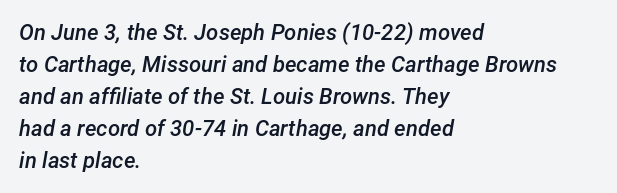
{"italic": "yes", "lean": "right", "slant_degrees": 12, "bold": "semi", "underline": "no", "align": "left", "line_spacing": "normal", "line_spacing_ratio": 1.45, "letter_spacing": "normal", "letter_spacing_em": 0.0, "glyph_px": 22}
